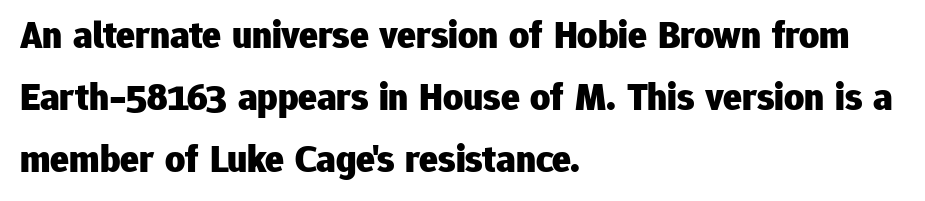
{"serif": "no", "italic": "no", "bold": "yes", "weight": "heavy", "width": "normal", "stroke_contrast": "low", "x_height": "medium", "monospaced": "no", "underline": "no", "align": "left", "line_spacing": "normal", "line_spacing_ratio": 1.59, "letter_spacing": "normal", "letter_spacing_em": 0.0, "glyph_px": 39}
